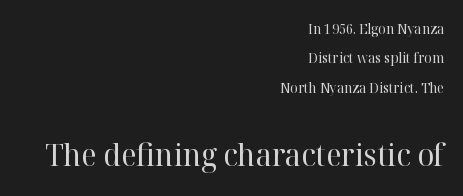
Q: Is the text bold? A: No.
Q: Is the text italic (slanted)? A: No, it is upright.
Q: Is the typeface a serif or a sans-serif typeface? A: Serif.
Q: Is the text underlined? A: No.
Q: How is the paragraph aligned? A: Right-aligned.
Q: Is the spacing between letters normal or unusually wide? A: Normal.
Q: Is the spacing between lines tight, normal or loose? A: Loose.
Q: Which block of text is set in a larger size, the first (top) or the second (bottom)? A: The second (bottom) one.
Q: Width (condensed, normal, or wide)? A: Normal.
Q: Stroke contrast? A: High.
Q: x-height? A: Medium.
Q: Monospaced? A: No.
